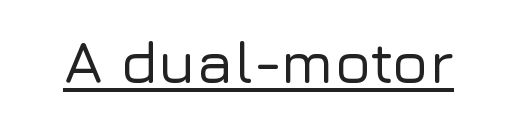
{"serif": "no", "italic": "no", "width": "normal", "stroke_contrast": "low", "x_height": "medium", "monospaced": "no", "underline": "yes", "letter_spacing": "normal", "letter_spacing_em": 0.0, "glyph_px": 60}
